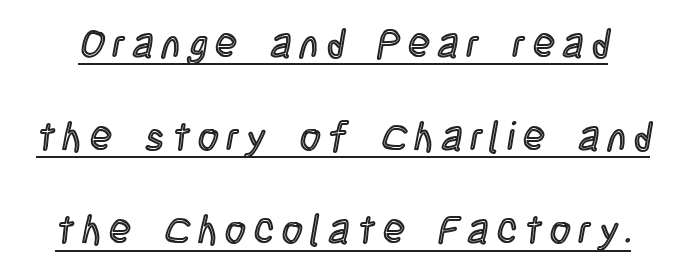
Q: Is the text italic (slanted)? A: Yes.
Q: Is the text underlined? A: Yes.
Q: Is the spacing between letters normal or unusually wide? A: Unusually wide.
Q: Is the spacing between lines tight, normal or loose? A: Loose.
Q: Width (condensed, normal, or wide)? A: Condensed.
Q: x-height? A: Large.
Q: Monospaced? A: No.
